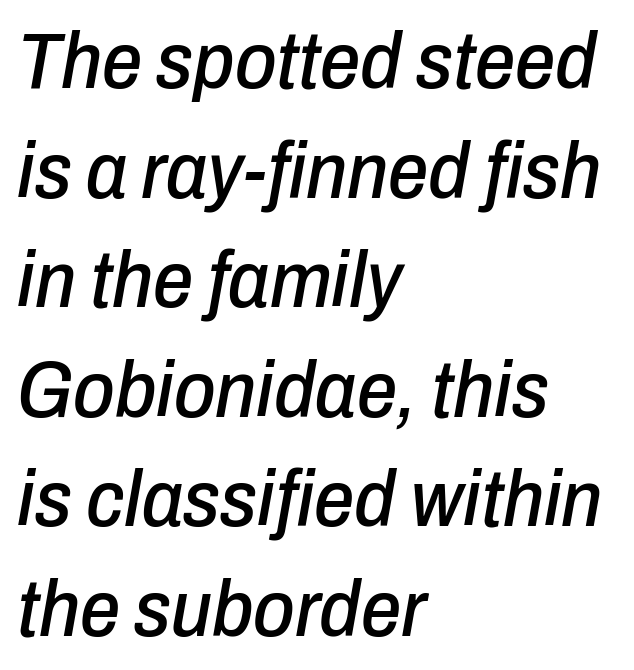
{"italic": "yes", "lean": "right", "slant_degrees": 10, "width": "condensed", "stroke_contrast": "low", "x_height": "medium", "monospaced": "no", "underline": "no", "align": "left", "line_spacing": "normal", "line_spacing_ratio": 1.37, "letter_spacing": "normal", "letter_spacing_em": 0.0, "glyph_px": 80}
